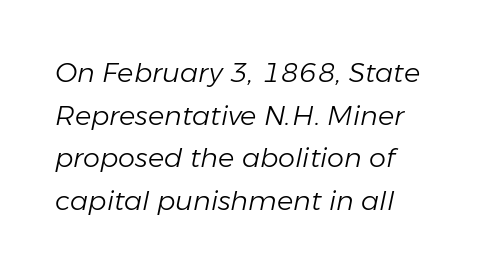
The line-height multiplier appears to be the usual default. Italic: yes, the glyphs are oblique. Stems here are at most as thick as an everyday book face. Layout note: lines flush left. Lines of text with bare space underneath. A typesetter would call this zero additional tracking.
